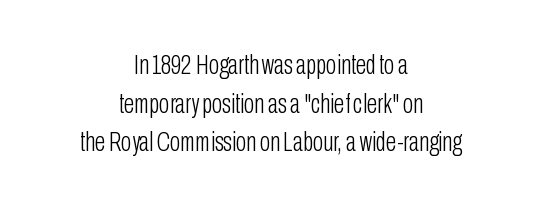
Q: Is the text bold? A: No.
Q: Is the text italic (slanted)? A: No, it is upright.
Q: Is the text underlined? A: No.
Q: How is the paragraph aligned? A: Centered.
Q: Is the spacing between letters normal or unusually wide? A: Normal.
Q: Is the spacing between lines tight, normal or loose? A: Normal.
